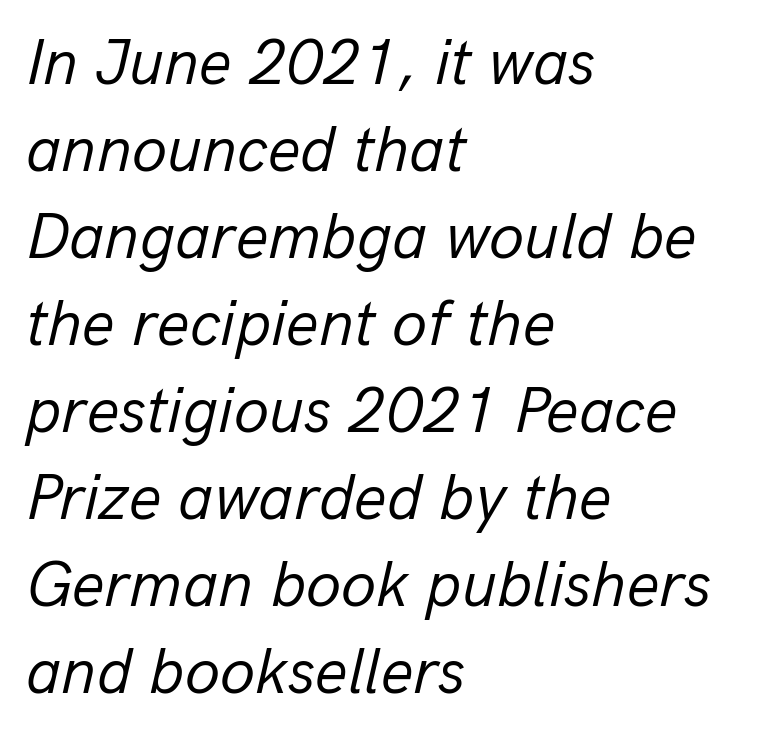
Nothing unusual about the tracking: characters are spaced as the font intends. There's an unmistakable incline to the writing here. Line beginnings align vertically; line endings do not. Underlining? Definitely not there.
